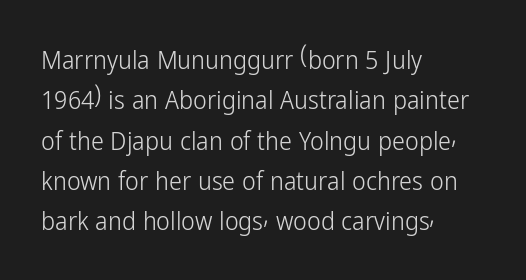
Q: Is the text bold? A: No.
Q: Is the text italic (slanted)? A: No, it is upright.
Q: Is the text underlined? A: No.
Q: How is the paragraph aligned? A: Left-aligned.
Q: Is the spacing between letters normal or unusually wide? A: Normal.
Q: Is the spacing between lines tight, normal or loose? A: Normal.
